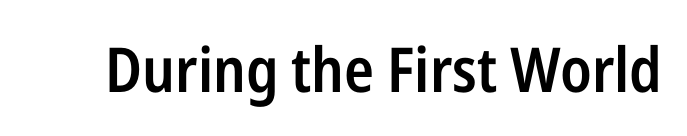
Designer's note — italics off, roman on. Lines of text with bare space underneath. Examine the stroke ends and you'll find no serifs. Looks like regular typesetting: each glyph gets only the width it needs. Tracking here is standard; glyphs follow each other at the usual distance.
